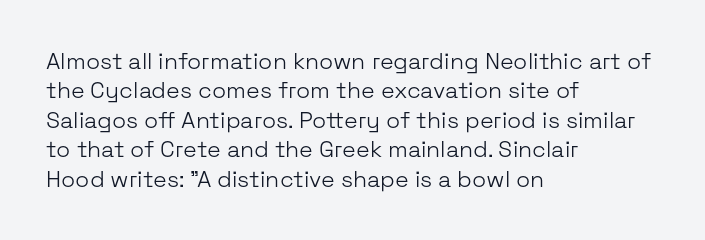
Q: Is the text bold? A: No.
Q: Is the text italic (slanted)? A: No, it is upright.
Q: Is the text underlined? A: No.
Q: How is the paragraph aligned? A: Left-aligned.
Q: Is the spacing between letters normal or unusually wide? A: Normal.
Q: Is the spacing between lines tight, normal or loose? A: Normal.
